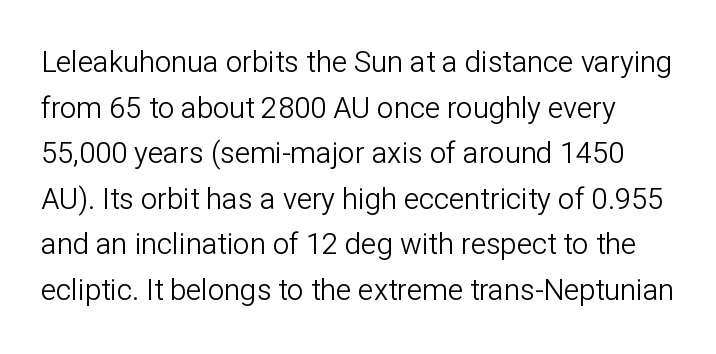
Check under the words: just untouched page. This sample uses a sans-serif face. Do the characters align in a grid? No, the font is proportional. On a weight scale, this lands at 450 or below.
